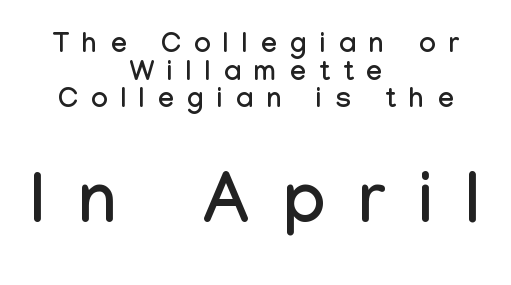
{"serif": "no", "italic": "no", "width": "condensed", "stroke_contrast": "low", "x_height": "medium", "monospaced": "no", "underline": "no", "align": "center", "line_spacing": "tight", "line_spacing_ratio": 0.99, "letter_spacing": "wide", "letter_spacing_em": 0.48, "larger_block": "second", "size_ratio": 2.5, "glyph_px": 70}
